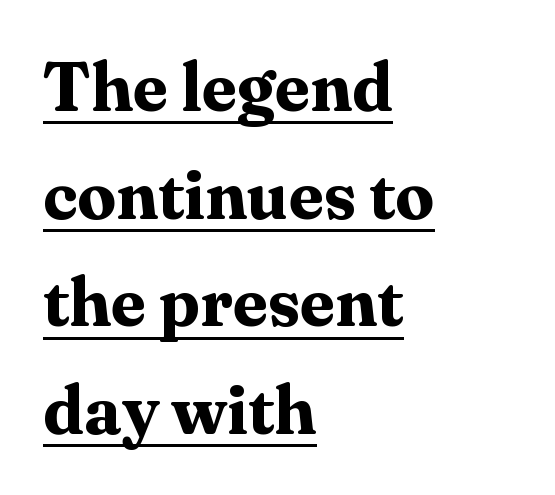
Spacing verdict: proportional, widths tailored to each character. If you drew a ruler down the left edge, every line would touch it. The type is set solid horizontally, with unmodified tracking. This sample uses a serif face. Compared with undecorated copy, this sample adds a rule below the words. Unlike italic type, these characters show no tilt at all.
